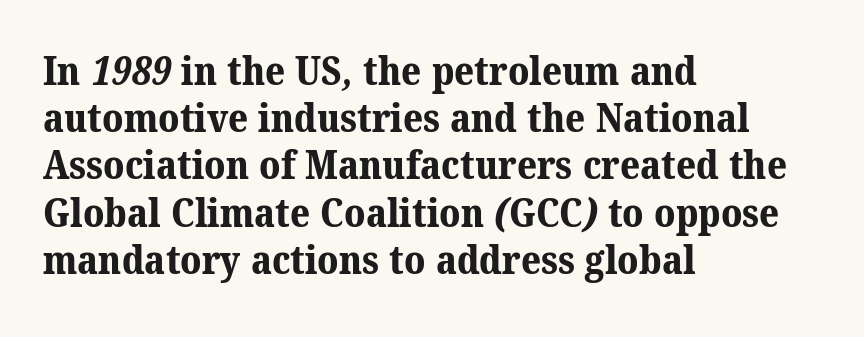
{"serif": "yes", "bold": "yes", "weight": "bold", "width": "normal", "stroke_contrast": "medium", "x_height": "medium", "monospaced": "no", "underline": "no", "align": "left", "line_spacing_ratio": 1.21, "letter_spacing": "normal", "letter_spacing_em": 0.0, "glyph_px": 39}
